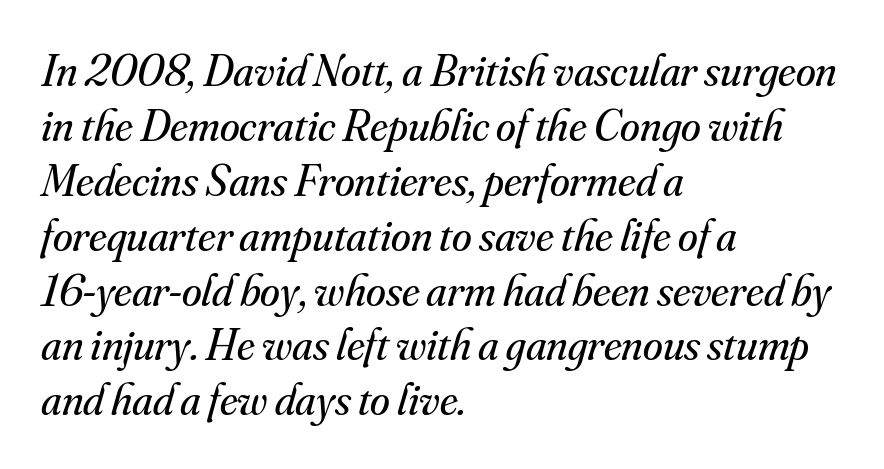
{"serif": "yes", "italic": "yes", "lean": "right", "slant_degrees": 16, "bold": "no", "weight": "regular", "width": "normal", "stroke_contrast": "medium", "x_height": "small", "monospaced": "no", "underline": "no", "align": "left", "line_spacing_ratio": 1.22, "letter_spacing": "normal", "letter_spacing_em": 0.0, "glyph_px": 45}
